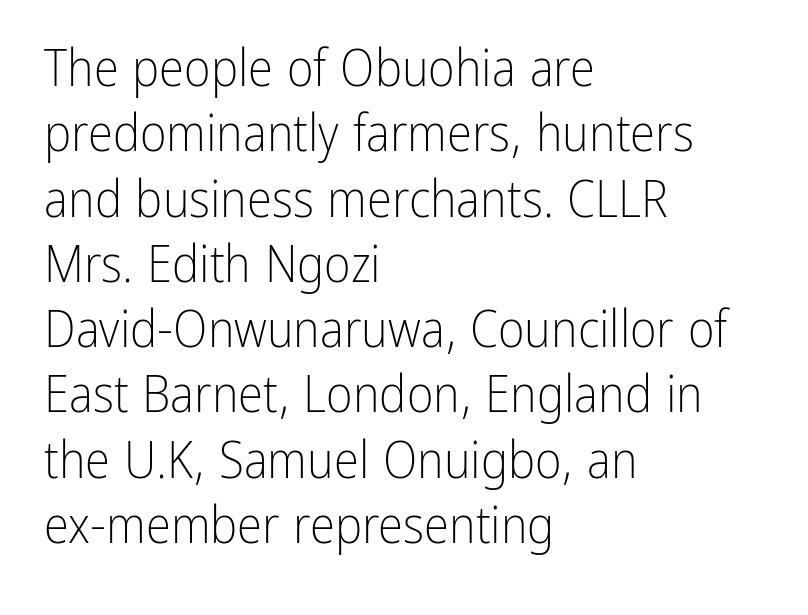
Q: Is the text bold? A: No.
Q: Is the text italic (slanted)? A: No, it is upright.
Q: Is the typeface a serif or a sans-serif typeface? A: Sans-serif.
Q: Is the text underlined? A: No.
Q: How is the paragraph aligned? A: Left-aligned.
Q: Is the spacing between letters normal or unusually wide? A: Normal.
Q: Is the spacing between lines tight, normal or loose? A: Normal.
Q: Width (condensed, normal, or wide)? A: Condensed.
Q: Stroke contrast? A: Low.
Q: x-height? A: Medium.
Q: Monospaced? A: No.
